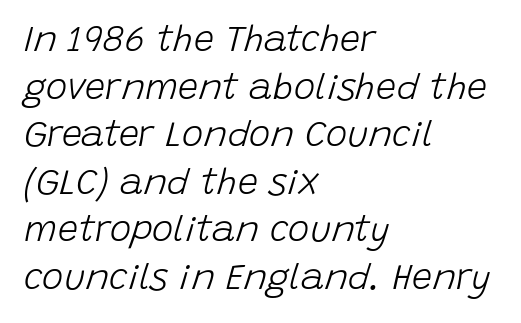
Any mark beneath the type? The region is blank. Nobody touched the tracking dial on this one. Which margin do the lines hug? The left one — the right edge is uneven. No letter is thick-stroked: the sample isn't bold.
